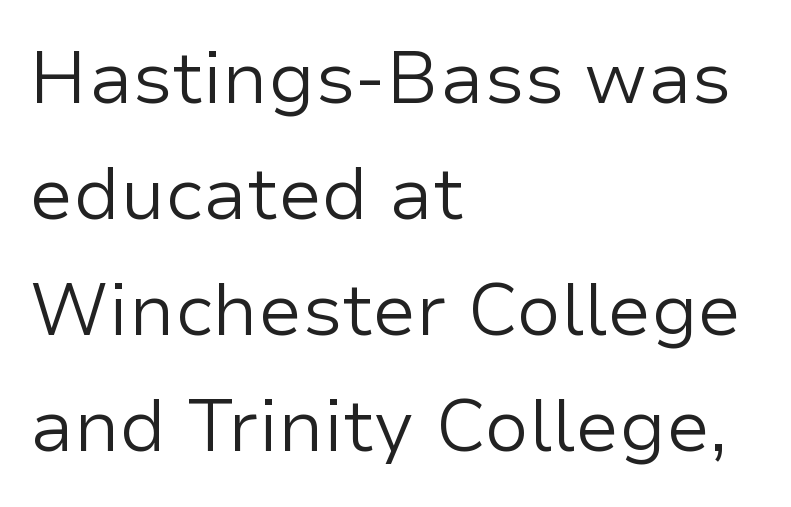
A student would call this left alignment; a typographer would say flush left, rag right. No letter is thick-stroked: the sample isn't bold. Is there much room between lines? A standard amount, neither cramped nor airy. The letters advance in unequal steps, a hallmark of proportional type.
